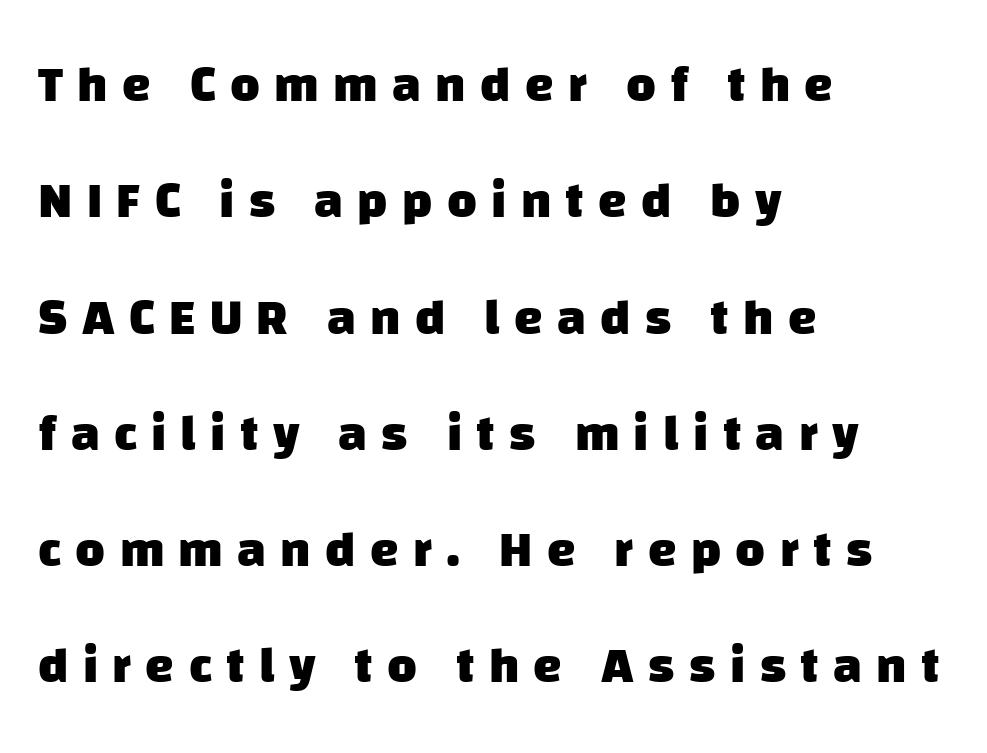
Q: Is the text bold? A: Yes.
Q: Is the typeface a serif or a sans-serif typeface? A: Sans-serif.
Q: Is the text underlined? A: No.
Q: How is the paragraph aligned? A: Left-aligned.
Q: Is the spacing between letters normal or unusually wide? A: Unusually wide.
Q: Is the spacing between lines tight, normal or loose? A: Loose.
Q: Width (condensed, normal, or wide)? A: Normal.
Q: Stroke contrast? A: Low.
Q: x-height? A: Large.
Q: Monospaced? A: No.
